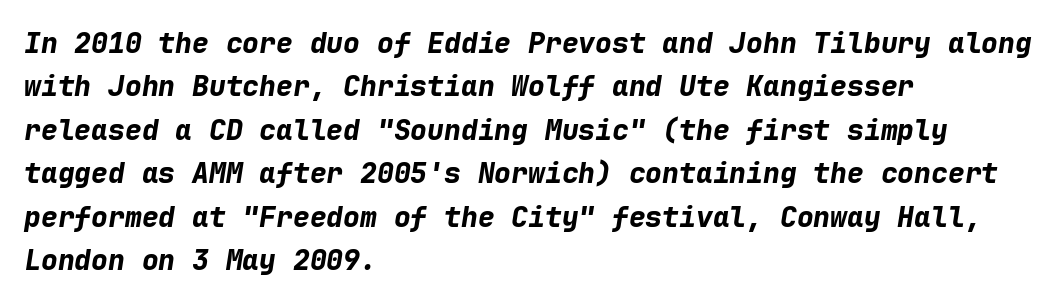
Q: Is the text bold? A: Yes.
Q: Is the text italic (slanted)? A: Yes, it leans right by about 9 degrees.
Q: Is the text underlined? A: No.
Q: How is the paragraph aligned? A: Left-aligned.
Q: Is the spacing between letters normal or unusually wide? A: Normal.
Q: Is the spacing between lines tight, normal or loose? A: Normal.
Q: Width (condensed, normal, or wide)? A: Normal.
Q: Stroke contrast? A: Low.
Q: x-height? A: Medium.
Q: Monospaced? A: Yes.
